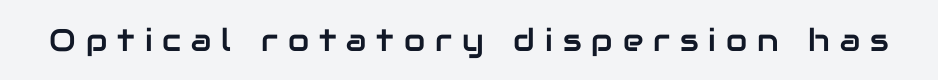
{"serif": "no", "italic": "no", "width": "normal", "stroke_contrast": "low", "x_height": "medium", "monospaced": "no", "underline": "no", "letter_spacing": "wide", "letter_spacing_em": 0.32, "glyph_px": 31}
